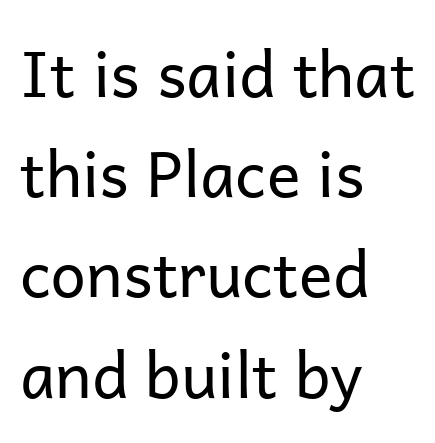
Q: Is the text bold? A: No.
Q: Is the text italic (slanted)? A: No, it is upright.
Q: Is the typeface a serif or a sans-serif typeface? A: Sans-serif.
Q: Is the text underlined? A: No.
Q: How is the paragraph aligned? A: Left-aligned.
Q: Is the spacing between letters normal or unusually wide? A: Normal.
Q: Is the spacing between lines tight, normal or loose? A: Normal.
Q: Width (condensed, normal, or wide)? A: Normal.
Q: Stroke contrast? A: Low.
Q: x-height? A: Medium.
Q: Monospaced? A: No.
